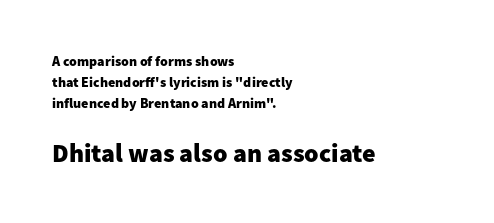
{"italic": "no", "bold": "yes", "underline": "no", "align": "left", "line_spacing": "normal", "line_spacing_ratio": 1.51, "letter_spacing": "normal", "letter_spacing_em": 0.0, "larger_block": "second", "size_ratio": 1.86, "glyph_px": 26}
